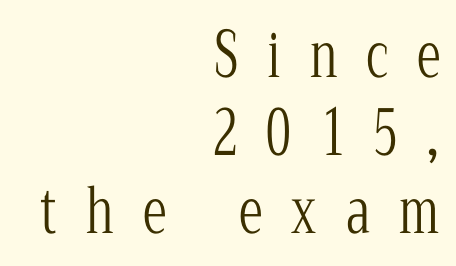
The image shows 61 px light, condensed serif type, upright; set right-aligned, normal line spacing (1.28x), unusually wide letter spacing (+0.47 em), not underlined; low stroke contrast and a medium x-height.
